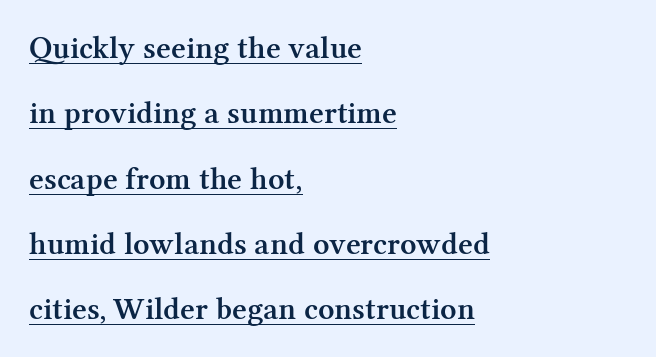
How heavy is the stroke? Medium-heavy — a semibold, shy of bold. Varying glyph widths throughout — classic text-font behaviour. Nope, not italic — everything's standing straight. Line beginnings align vertically; line endings do not. Like a heading marked for emphasis, these lines bear an underscore.
